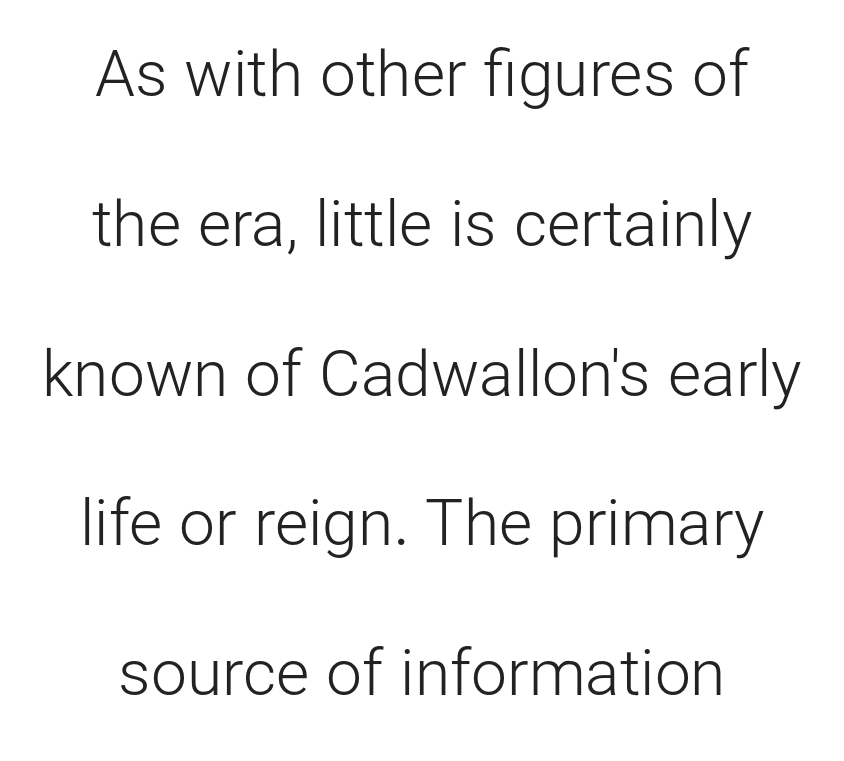
{"serif": "no", "italic": "no", "bold": "no", "weight": "light", "width": "normal", "stroke_contrast": "low", "x_height": "medium", "monospaced": "no", "underline": "no", "align": "center", "line_spacing": "loose", "line_spacing_ratio": 2.34, "letter_spacing": "normal", "letter_spacing_em": 0.0, "glyph_px": 64}
